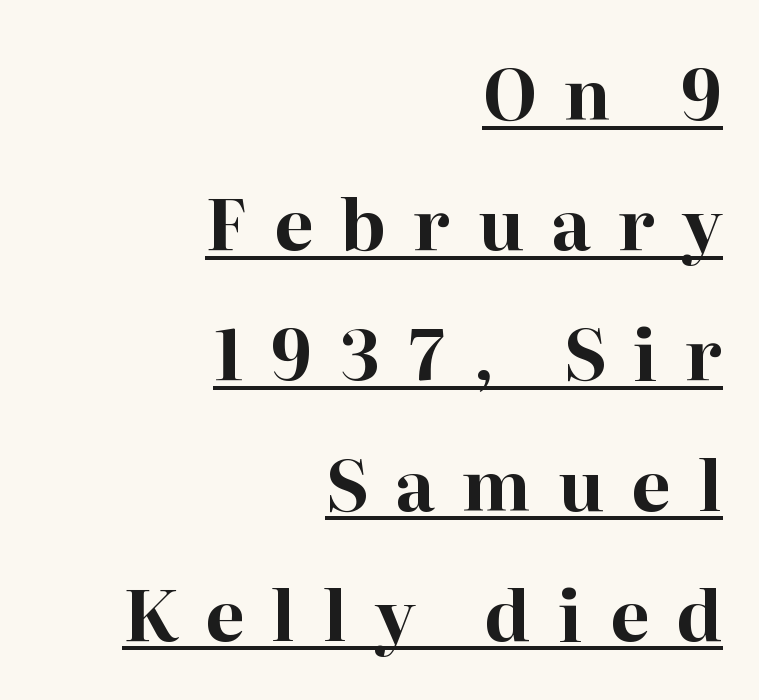
{"serif": "yes", "italic": "no", "bold": "yes", "weight": "bold", "width": "normal", "stroke_contrast": "high", "x_height": "medium", "monospaced": "no", "underline": "yes", "align": "right", "line_spacing_ratio": 1.86, "letter_spacing": "wide", "letter_spacing_em": 0.39, "glyph_px": 70}
